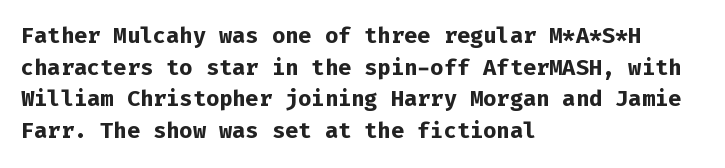
Q: Is the text bold? A: Yes.
Q: Is the text italic (slanted)? A: No, it is upright.
Q: Is the text underlined? A: No.
Q: How is the paragraph aligned? A: Left-aligned.
Q: Is the spacing between letters normal or unusually wide? A: Normal.
Q: Is the spacing between lines tight, normal or loose? A: Normal.
